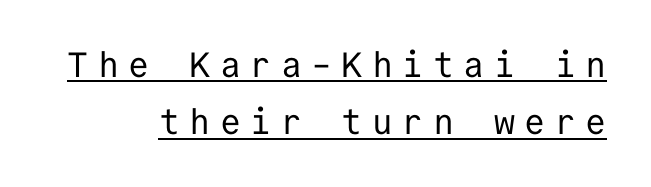
Q: Is the text bold? A: No.
Q: Is the text italic (slanted)? A: No, it is upright.
Q: Is the typeface a serif or a sans-serif typeface? A: Sans-serif.
Q: Is the text underlined? A: Yes.
Q: How is the paragraph aligned? A: Right-aligned.
Q: Is the spacing between letters normal or unusually wide? A: Unusually wide.
Q: Is the spacing between lines tight, normal or loose? A: Normal.
Q: Width (condensed, normal, or wide)? A: Normal.
Q: Stroke contrast? A: Low.
Q: x-height? A: Medium.
Q: Monospaced? A: Yes.
